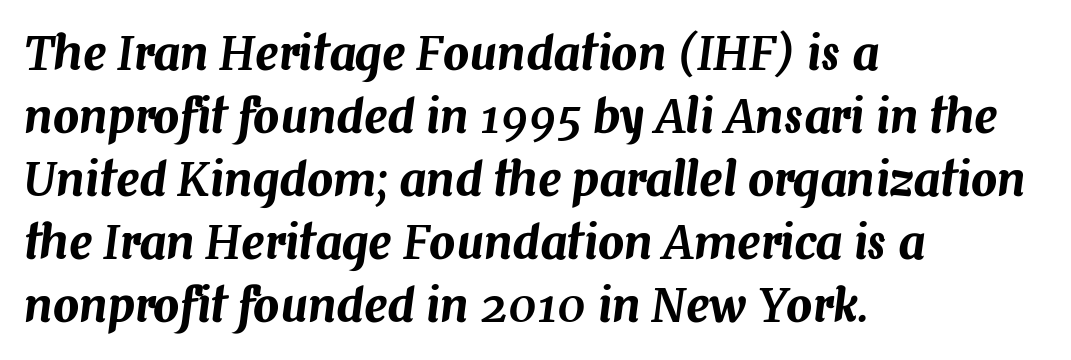
Q: Is the text italic (slanted)? A: Yes, it leans right by about 7 degrees.
Q: Is the text underlined? A: No.
Q: How is the paragraph aligned? A: Left-aligned.
Q: Is the spacing between letters normal or unusually wide? A: Normal.
Q: Is the spacing between lines tight, normal or loose? A: Normal.
Q: Width (condensed, normal, or wide)? A: Normal.
Q: Stroke contrast? A: Medium.
Q: x-height? A: Medium.
Q: Monospaced? A: No.
